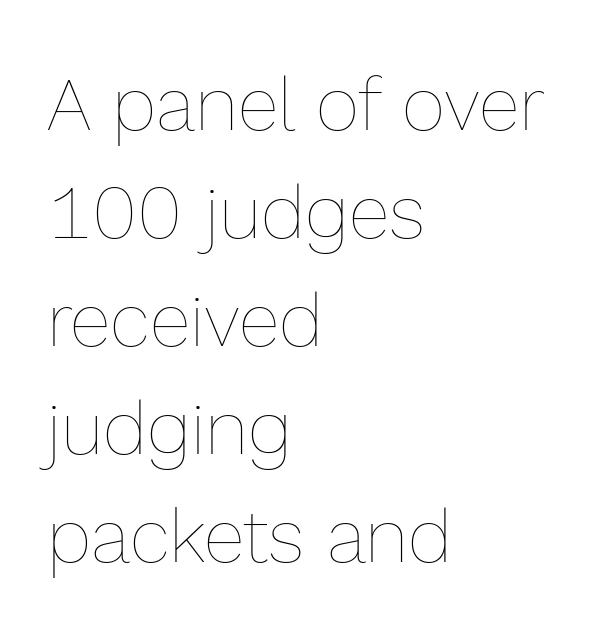
The image shows 75 px thin type, upright; set left-aligned, normal line spacing (1.44x), normal letter spacing, not underlined; a medium x-height.
